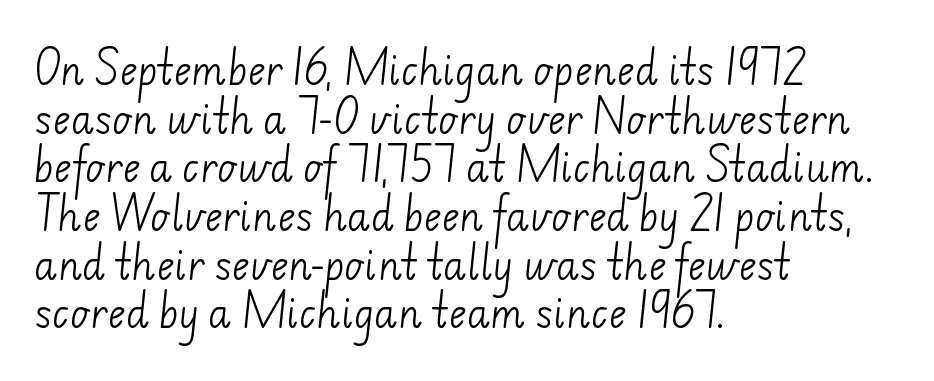
{"serif": "no", "bold": "no", "weight": "light", "width": "normal", "stroke_contrast": "low", "x_height": "small", "monospaced": "no", "underline": "no", "align": "left", "line_spacing": "normal", "line_spacing_ratio": 1.28, "letter_spacing": "normal", "letter_spacing_em": 0.0, "glyph_px": 38}
